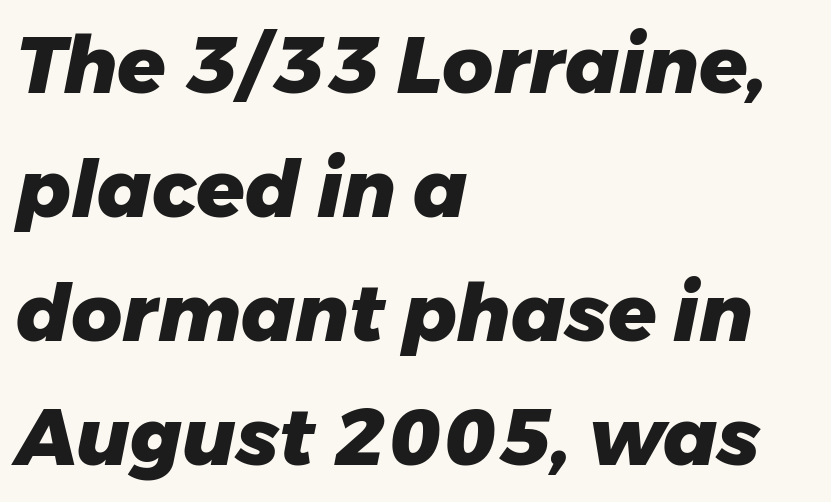
Q: Is the text bold? A: Yes.
Q: Is the text italic (slanted)? A: Yes, it leans right by about 11 degrees.
Q: Is the text underlined? A: No.
Q: How is the paragraph aligned? A: Left-aligned.
Q: Is the spacing between letters normal or unusually wide? A: Normal.
Q: Is the spacing between lines tight, normal or loose? A: Normal.
Q: Width (condensed, normal, or wide)? A: Normal.
Q: Stroke contrast? A: Low.
Q: x-height? A: Medium.
Q: Monospaced? A: No.
